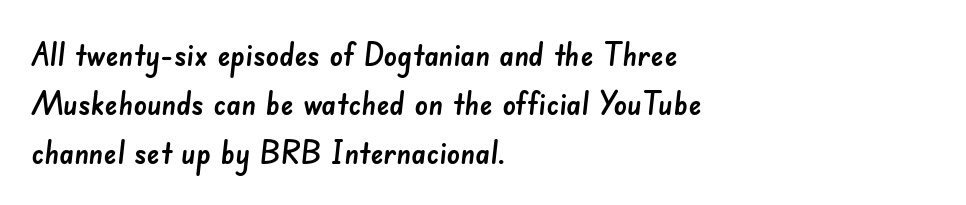
The image shows 33 px sans-serif type; set left-aligned, normal line spacing (1.48x), normal letter spacing, not underlined; low stroke contrast and a small x-height.
